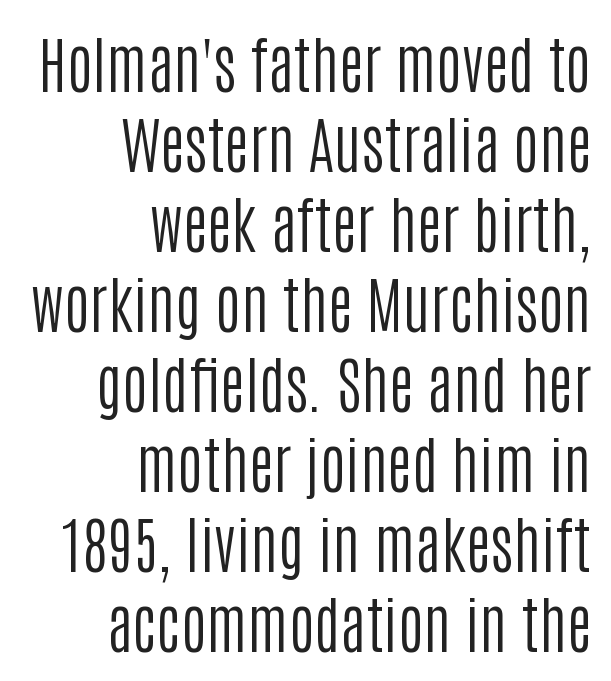
{"serif": "no", "italic": "no", "bold": "no", "weight": "regular", "width": "condensed", "stroke_contrast": "low", "x_height": "large", "monospaced": "no", "underline": "no", "align": "right", "line_spacing": "normal", "line_spacing_ratio": 1.29, "letter_spacing": "normal", "letter_spacing_em": 0.0, "glyph_px": 62}
